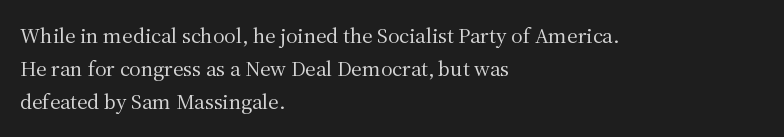
The image shows 22 px text type, upright; set left-aligned, normal line spacing (1.5x), normal letter spacing, not underlined.
